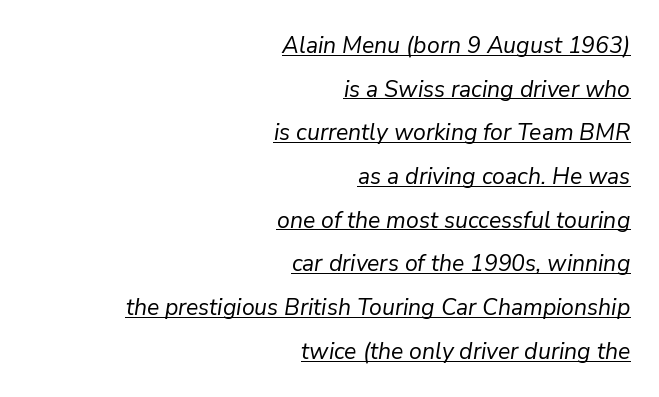
The image shows 23 px text type, italic (leaning right); set right-aligned, loose line spacing (1.9x), normal letter spacing, underlined.
